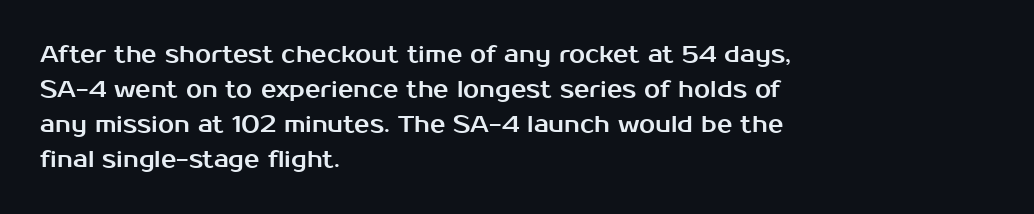
Q: Is the text italic (slanted)? A: No, it is upright.
Q: Is the text underlined? A: No.
Q: How is the paragraph aligned? A: Left-aligned.
Q: Is the spacing between letters normal or unusually wide? A: Normal.
Q: Is the spacing between lines tight, normal or loose? A: Normal.
